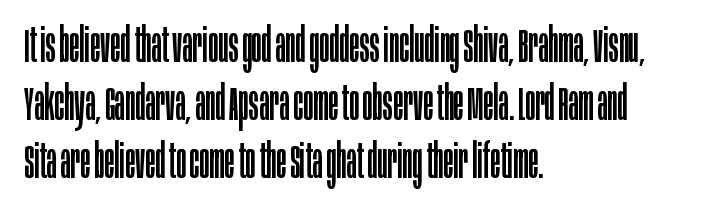
{"serif": "no", "italic": "no", "bold": "no", "weight": "regular", "width": "condensed", "stroke_contrast": "low", "x_height": "large", "monospaced": "no", "underline": "no", "align": "left", "line_spacing_ratio": 1.23, "letter_spacing": "normal", "letter_spacing_em": 0.0, "glyph_px": 47}
